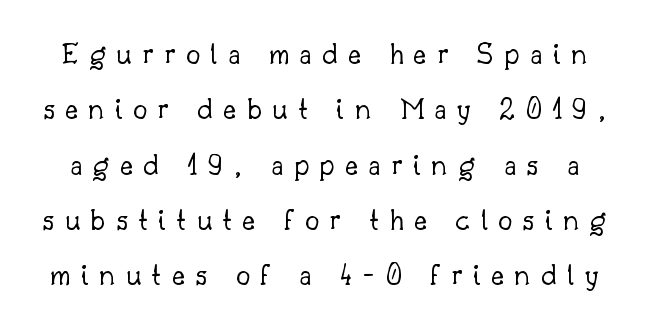
The gaps between neighbouring characters are conspicuously large. The font's upright variant was chosen for this text. A clean baseline with only descenders dipping below it. This sample has the flowing, uneven cadence of proportional lettering.
